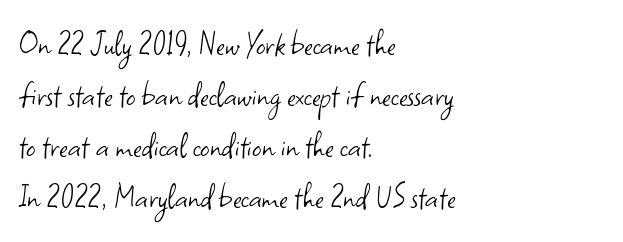
{"serif": "no", "bold": "no", "weight": "light", "width": "normal", "stroke_contrast": "low", "x_height": "small", "monospaced": "no", "underline": "no", "align": "left", "line_spacing": "normal", "line_spacing_ratio": 1.38, "letter_spacing": "normal", "letter_spacing_em": 0.0, "glyph_px": 37}
